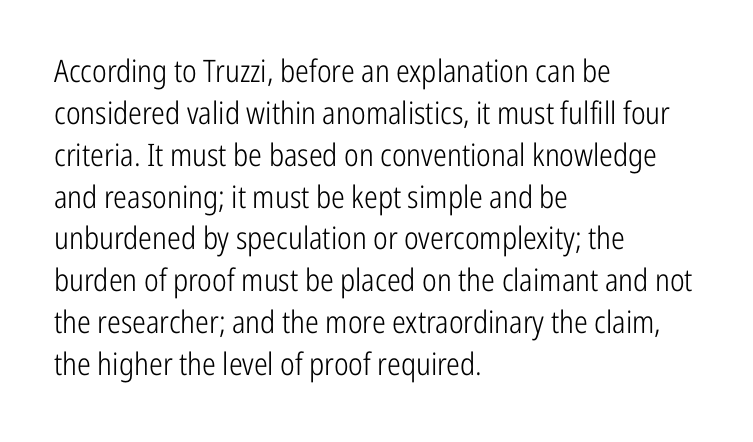
Q: Is the text bold? A: No.
Q: Is the text italic (slanted)? A: No, it is upright.
Q: Is the typeface a serif or a sans-serif typeface? A: Sans-serif.
Q: Is the text underlined? A: No.
Q: How is the paragraph aligned? A: Left-aligned.
Q: Is the spacing between letters normal or unusually wide? A: Normal.
Q: Is the spacing between lines tight, normal or loose? A: Normal.
Q: Width (condensed, normal, or wide)? A: Condensed.
Q: Stroke contrast? A: Low.
Q: x-height? A: Medium.
Q: Monospaced? A: No.
